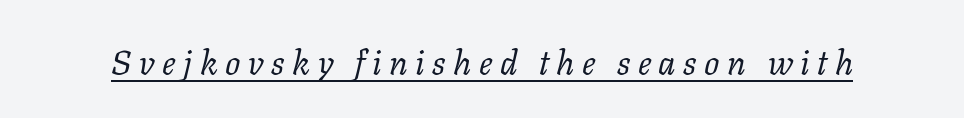
The image shows 34 px regular-weight serif type, italic (leaning right); set unusually wide letter spacing (+0.22 em), underlined; low stroke contrast and a medium x-height.
